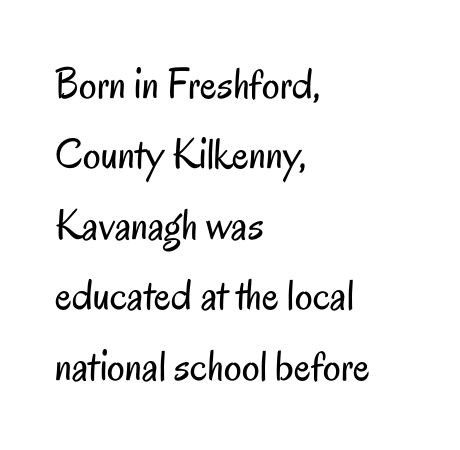
{"serif": "no", "italic": "no", "bold": "no", "weight": "regular", "width": "condensed", "stroke_contrast": "low", "x_height": "small", "monospaced": "no", "underline": "no", "align": "left", "line_spacing": "normal", "line_spacing_ratio": 1.6, "letter_spacing": "normal", "letter_spacing_em": 0.0, "glyph_px": 44}
